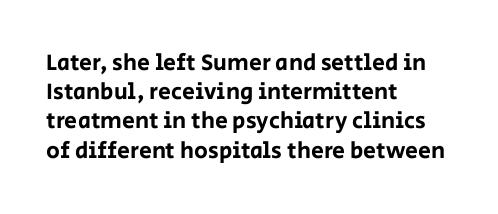
The image shows 23 px text type, upright; set left-aligned, normal line spacing (1.27x), normal letter spacing, not underlined.
